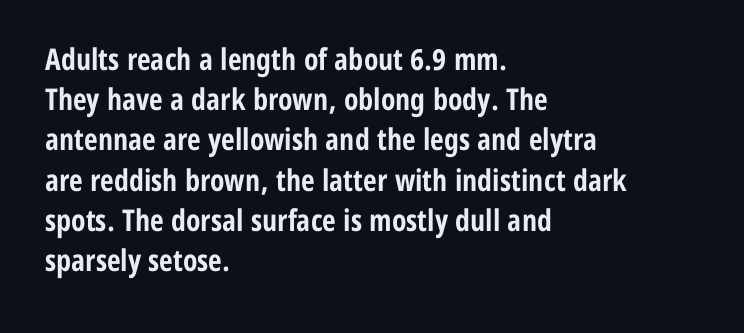
{"serif": "no", "italic": "no", "bold": "yes", "weight": "bold", "width": "condensed", "stroke_contrast": "low", "x_height": "medium", "monospaced": "no", "underline": "no", "align": "left", "line_spacing": "normal", "line_spacing_ratio": 1.34, "letter_spacing": "normal", "letter_spacing_em": 0.0, "glyph_px": 30}
